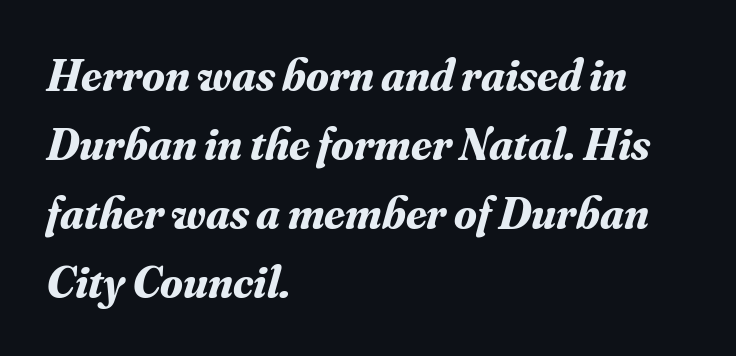
{"serif": "yes", "italic": "yes", "lean": "right", "slant_degrees": 16, "bold": "yes", "weight": "bold", "width": "normal", "stroke_contrast": "medium", "x_height": "small", "monospaced": "no", "underline": "no", "align": "left", "line_spacing": "normal", "line_spacing_ratio": 1.5, "letter_spacing": "normal", "letter_spacing_em": 0.0, "glyph_px": 46}
